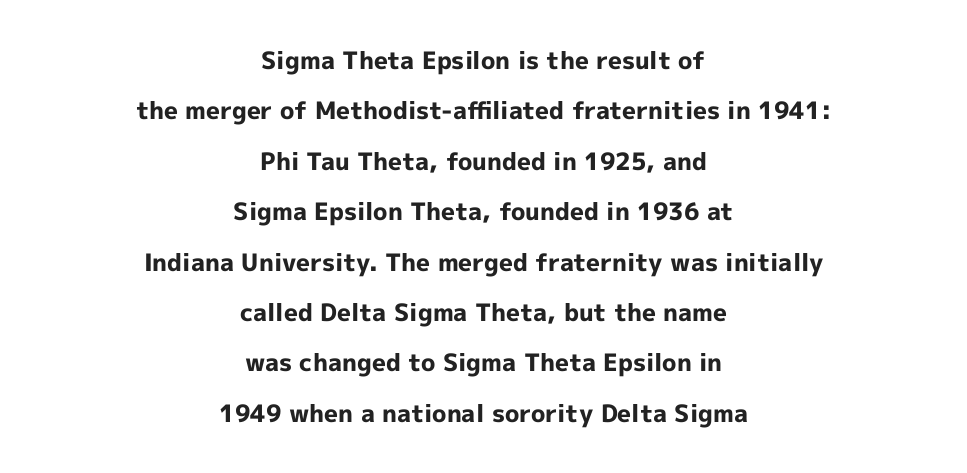
The rendering uses a large line-height, opening up the rows. Designer's note — italics off, roman on. Check the space under the baseline: it is left empty. A typesetter would call this zero additional tracking. Every row of glyphs is offset so its center matches the block's center.
